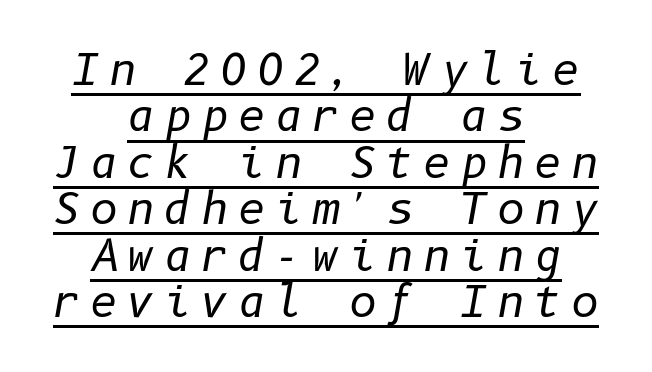
Q: Is the text bold? A: No.
Q: Is the text italic (slanted)? A: Yes, it leans right by about 10 degrees.
Q: Is the text underlined? A: Yes.
Q: How is the paragraph aligned? A: Centered.
Q: Is the spacing between letters normal or unusually wide? A: Unusually wide.
Q: Is the spacing between lines tight, normal or loose? A: Tight.
Q: Width (condensed, normal, or wide)? A: Normal.
Q: Stroke contrast? A: Low.
Q: x-height? A: Medium.
